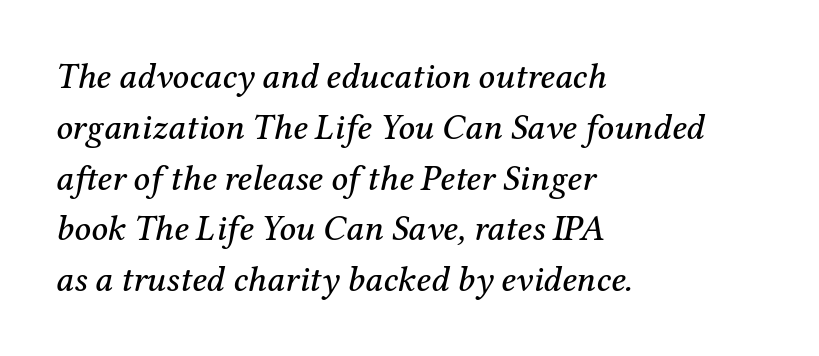
The image shows 36 px serif type, italic (leaning right); set left-aligned, normal line spacing (1.41x), normal letter spacing, not underlined; medium stroke contrast and a medium x-height.
